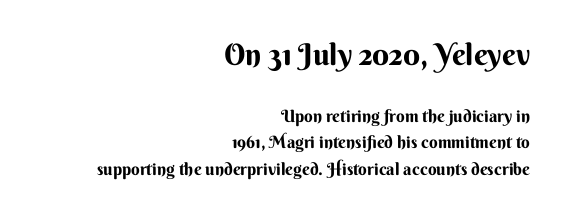
Rendered with straight, roman letterforms. Strokes here are thick enough to call this a true bold. If you measured baseline to baseline, you'd find a middling distance. Between these two stacked blocks, the higher one wins on size. Just letters on the line, the space beneath them empty. Note the varied advance widths — an 'i' is clearly narrower than an 'm'.
